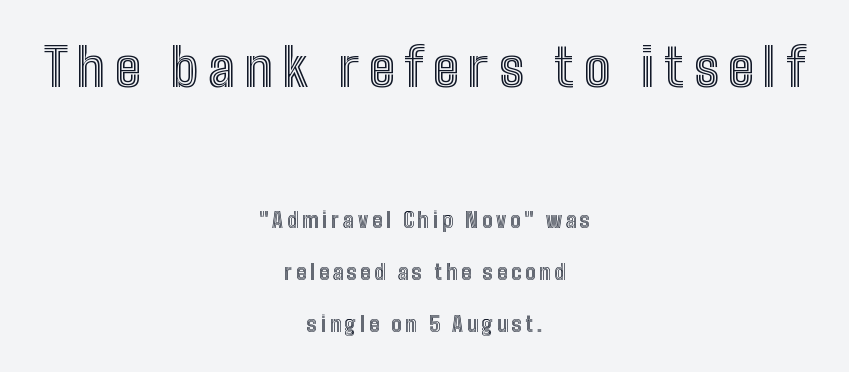
The image shows 53 px condensed type, upright; set centered, loose line spacing (2.47x), not underlined; the first (top) block is 2.52x larger; a medium x-height.
